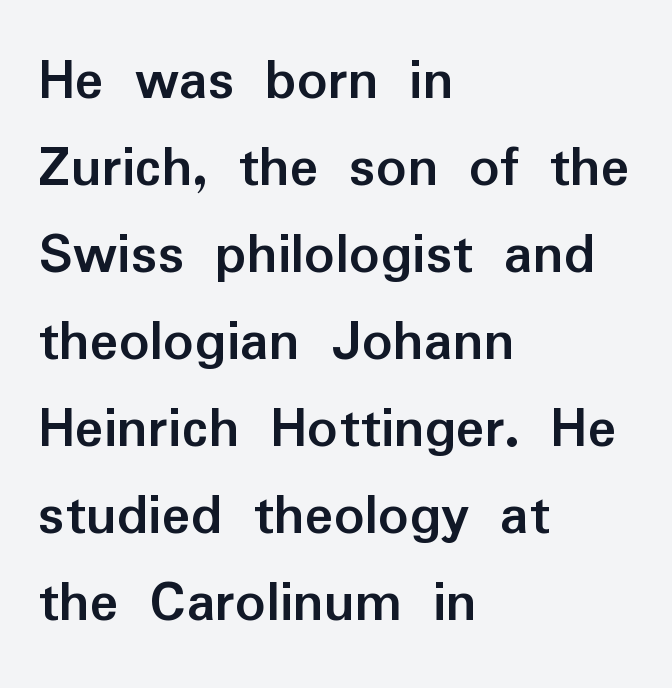
{"serif": "no", "italic": "no", "bold": "yes", "weight": "semibold", "width": "normal", "stroke_contrast": "low", "x_height": "medium", "monospaced": "no", "underline": "no", "align": "left", "line_spacing": "normal", "line_spacing_ratio": 1.45, "letter_spacing": "normal", "letter_spacing_em": 0.0, "glyph_px": 60}
